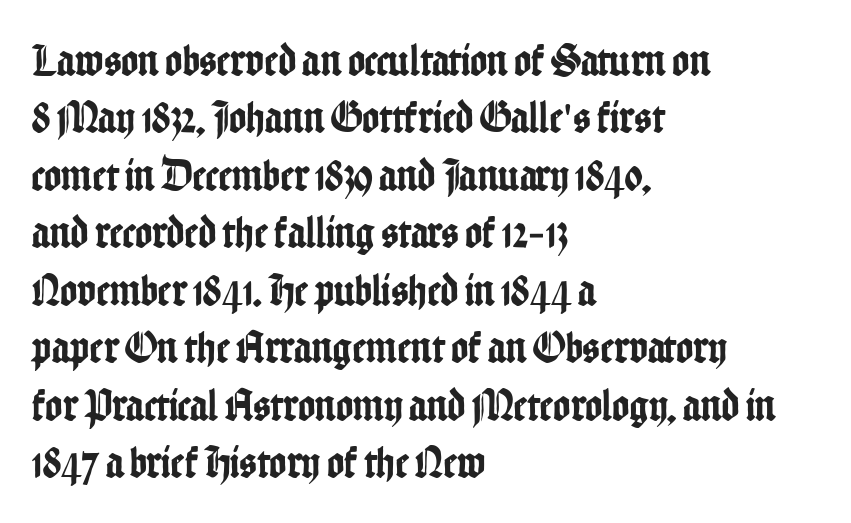
The string is rendered with underlining switched off. What stands out about the letter spacing? Nothing — it is the standard amount. Students, observe: this is what conventionally led text looks like. This is roman type, the default non-slanted kind. A typesetter would call this proportional, since set widths differ per character. The lines are quadded left.
